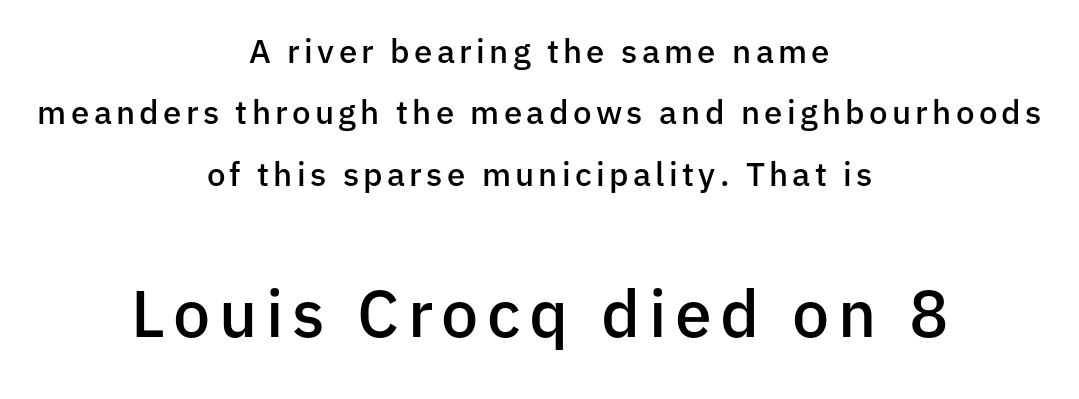
The face used here is proportionally spaced, like ordinary book or web type. Weight check: semibold — heavier than regular, not quite bold. This is the regular roman posture of the typeface. This rendering features lettering with no underline. The glyphs in this specimen are sans serif.
